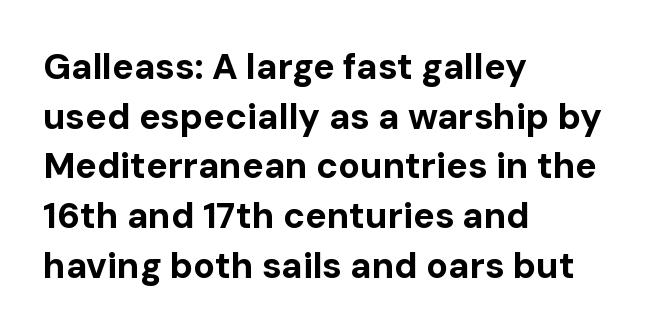
{"serif": "no", "italic": "no", "bold": "yes", "weight": "bold", "width": "normal", "stroke_contrast": "low", "x_height": "medium", "monospaced": "no", "underline": "no", "align": "left", "line_spacing": "normal", "line_spacing_ratio": 1.38, "letter_spacing": "normal", "letter_spacing_em": 0.0, "glyph_px": 36}
